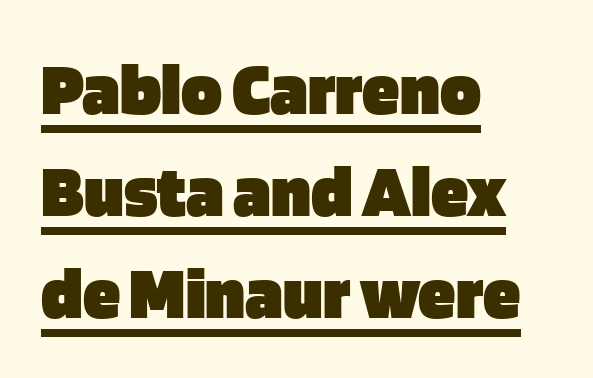
{"serif": "no", "italic": "no", "bold": "yes", "weight": "heavy", "width": "normal", "stroke_contrast": "low", "x_height": "large", "monospaced": "no", "underline": "yes", "align": "left", "line_spacing": "normal", "line_spacing_ratio": 1.34, "letter_spacing": "normal", "letter_spacing_em": 0.0, "glyph_px": 76}
